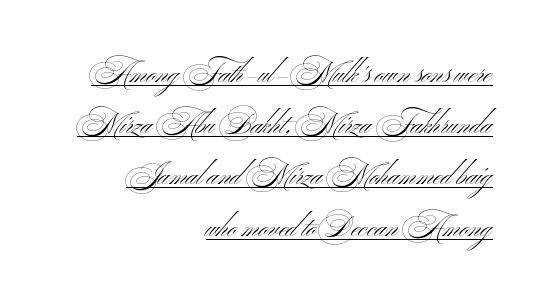
Q: Is the text bold? A: No.
Q: Is the text italic (slanted)? A: Yes.
Q: Is the typeface a serif or a sans-serif typeface? A: Sans-serif.
Q: Is the text underlined? A: Yes.
Q: How is the paragraph aligned? A: Right-aligned.
Q: Is the spacing between letters normal or unusually wide? A: Normal.
Q: Width (condensed, normal, or wide)? A: Wide.
Q: Stroke contrast? A: Medium.
Q: x-height? A: Small.
Q: Monospaced? A: No.
